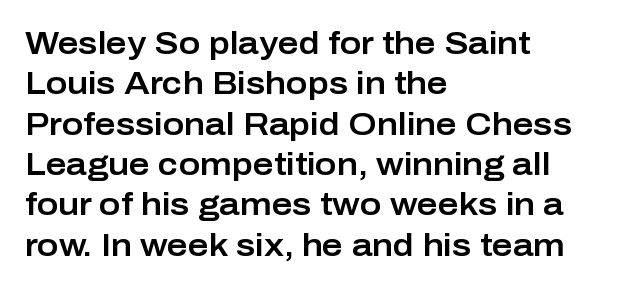
The image shows 32 px sans-serif type, upright; set left-aligned, normal line spacing (1.26x), normal letter spacing, not underlined; low stroke contrast and a medium x-height.
